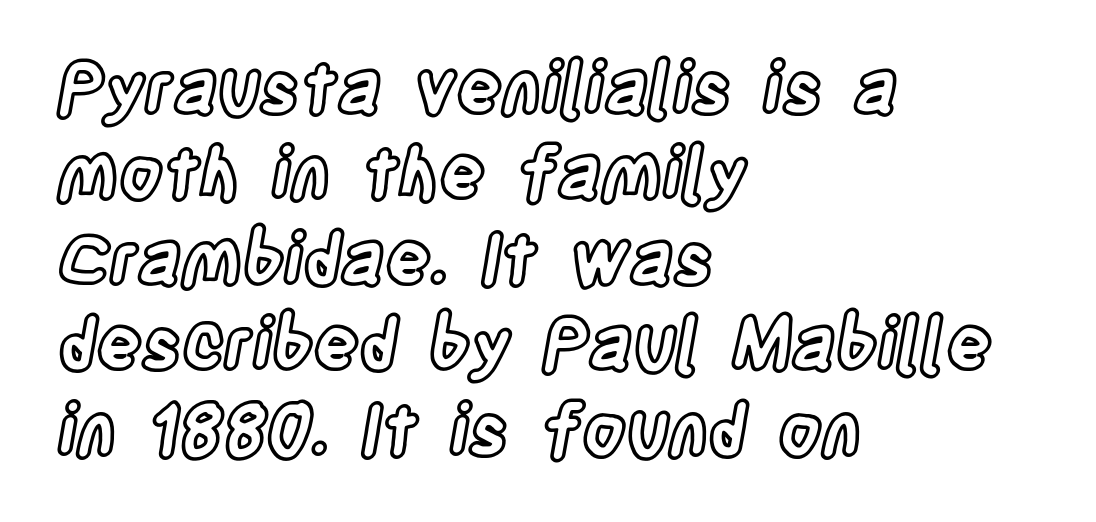
Q: Is the text italic (slanted)? A: Yes.
Q: Is the text underlined? A: No.
Q: How is the paragraph aligned? A: Left-aligned.
Q: Is the spacing between letters normal or unusually wide? A: Normal.
Q: Width (condensed, normal, or wide)? A: Condensed.
Q: x-height? A: Large.
Q: Monospaced? A: No.
